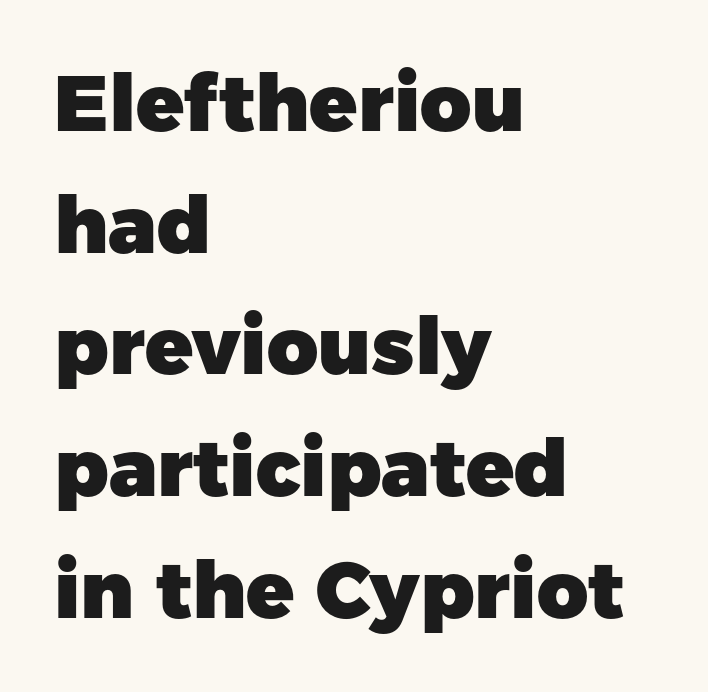
The image shows 79 px heavy sans-serif type, upright; set left-aligned, normal line spacing (1.54x), normal letter spacing, not underlined; low stroke contrast and a medium x-height.
